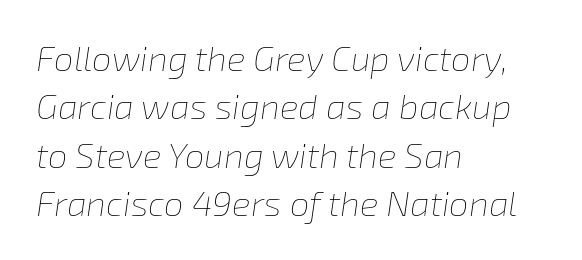
The typography opts for an oblique posture over an upright one. Letter spacing: default. Vertically, the passage feels balanced, rows spaced as you'd expect. Varying glyph widths throughout — classic text-font behaviour. The rendering anchors every line to the left-hand side. Unbolded letterforms with no extra heft.
